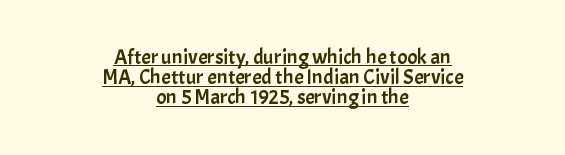
The rendering positions every line midway between the sides. Posture: straight, roman, zero tilt. Words appear dense and cohesive because spacing is normal. A typesetter would call this leading minimal, almost set solid.
